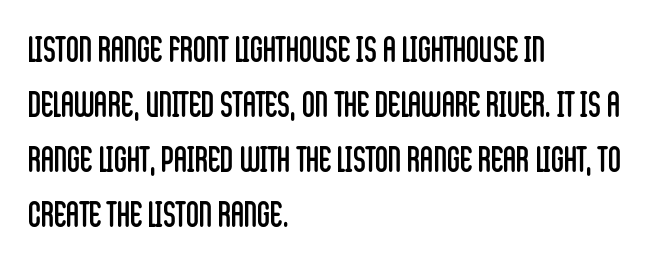
The image shows 36 px regular-weight, condensed sans-serif type, upright; set left-aligned, normal line spacing (1.53x), normal letter spacing, not underlined; low stroke contrast and a large x-height.
